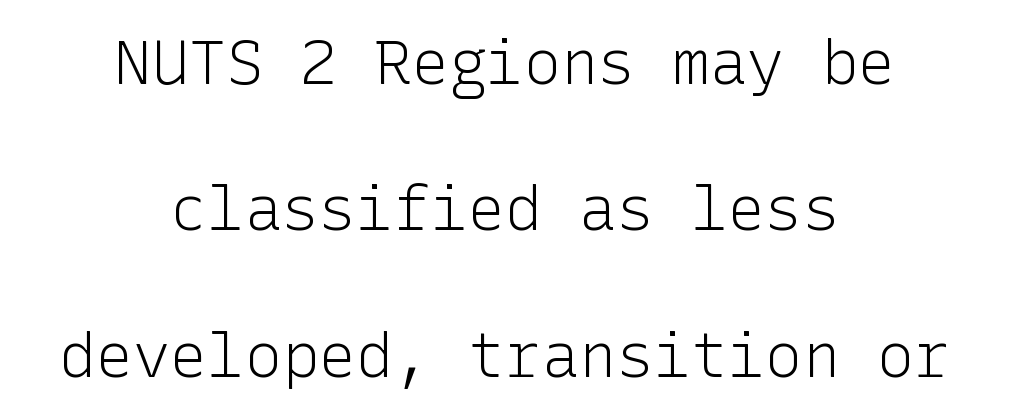
Q: Is the text bold? A: No.
Q: Is the text italic (slanted)? A: No, it is upright.
Q: Is the typeface a serif or a sans-serif typeface? A: Sans-serif.
Q: Is the text underlined? A: No.
Q: How is the paragraph aligned? A: Centered.
Q: Is the spacing between letters normal or unusually wide? A: Normal.
Q: Is the spacing between lines tight, normal or loose? A: Loose.
Q: Width (condensed, normal, or wide)? A: Normal.
Q: Stroke contrast? A: Low.
Q: x-height? A: Medium.
